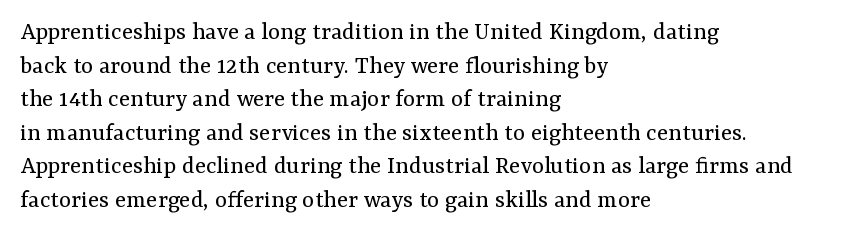
Q: Is the text bold? A: No.
Q: Is the text italic (slanted)? A: No, it is upright.
Q: Is the text underlined? A: No.
Q: How is the paragraph aligned? A: Left-aligned.
Q: Is the spacing between letters normal or unusually wide? A: Normal.
Q: Is the spacing between lines tight, normal or loose? A: Normal.
